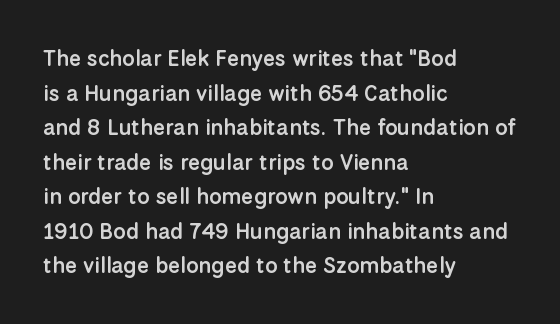
The image shows 22 px text type, upright; set left-aligned, normal line spacing (1.57x), normal letter spacing, not underlined.
